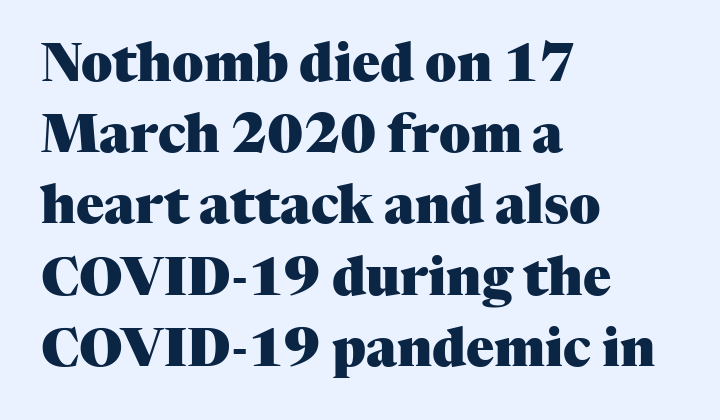
The leading is moderate, giving the passage an even texture. The ragged edge is on the right, which tells us the setting is flush left. Honestly, there is no underline to notice here at all. Emphasis by weight is at full strength: bold. The letters advance in unequal steps, a hallmark of proportional type.
